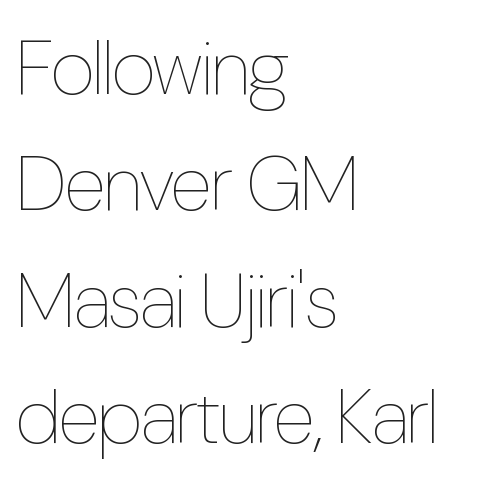
The image shows 77 px thin, condensed type, upright; set left-aligned, normal line spacing (1.51x), normal letter spacing, not underlined; low stroke contrast and a medium x-height.
